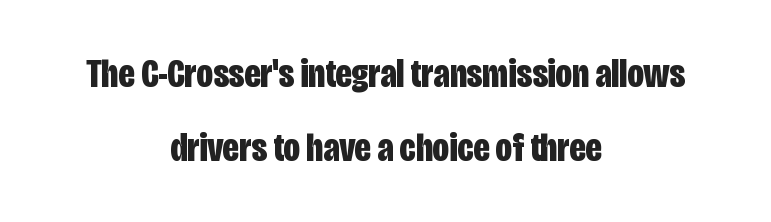
The passage shown is typed in a proportional face where columns would drift. The rendering shows plain stroke endings on the letterforms — a sans-serif design. The glyphs have the mass of a bold cut. Just letters on the line, the space beneath them empty. Between one letter and the next there's only the usual sliver of space. The rendering positions every line midway between the sides.
